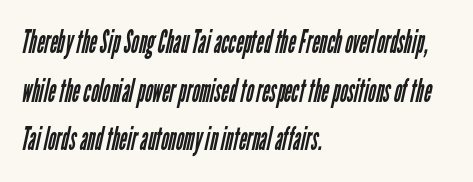
Notice how the passage keeps a crisp vertical edge on the left only. The type family on display is of the sans-serif kind. The weight tops out at a normal text grade. Note the varied advance widths — an 'i' is clearly narrower than an 'm'.
